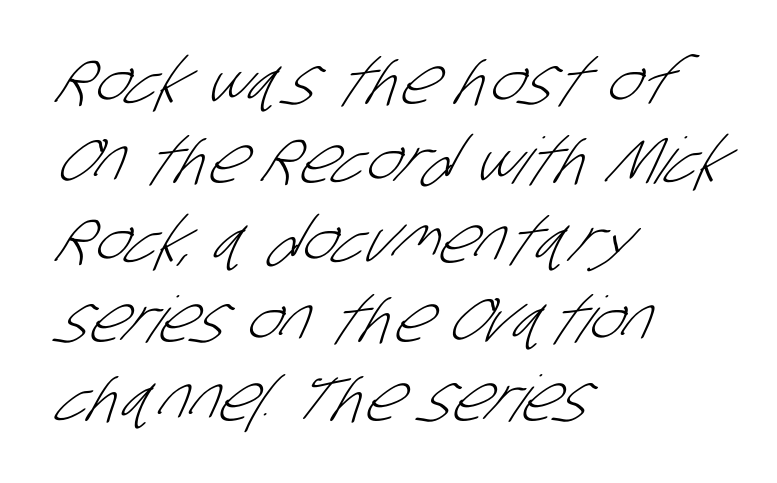
{"serif": "no", "bold": "no", "weight": "light", "width": "condensed", "stroke_contrast": "low", "x_height": "large", "monospaced": "no", "underline": "no", "align": "left", "line_spacing_ratio": 1.24, "letter_spacing": "normal", "letter_spacing_em": 0.0, "glyph_px": 64}
